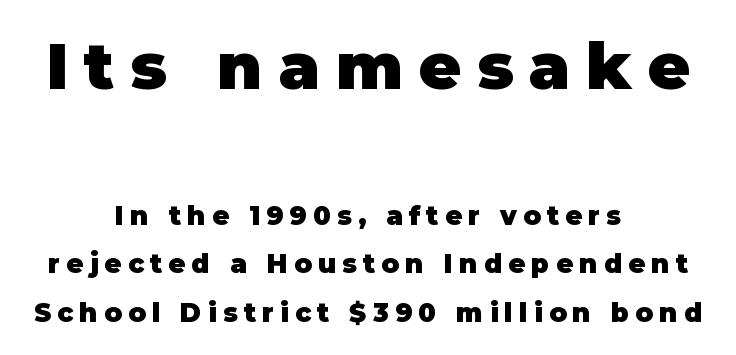
The more generous point size was reserved for the upper chunk. Are there feet on the stems? There aren't — it's a sans. Varying glyph widths throughout — classic text-font behaviour. The zone under the glyphs is completely vacant. Pretty heavy lettering here — definitely bold. The specimen reads as upright at a glance.
